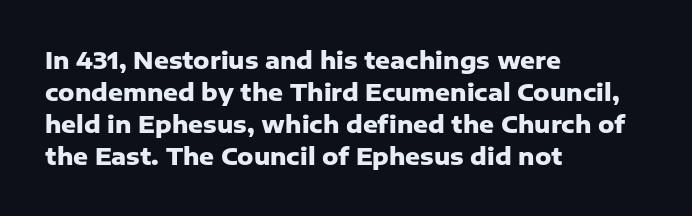
Compared with typical paragraphs, the rows here are spaced about the same. In terms of posture, this sample is upright. You'd pick this weight for a headline — it's a proper bold. Typeset ragged right — the left edge is the straight one.
